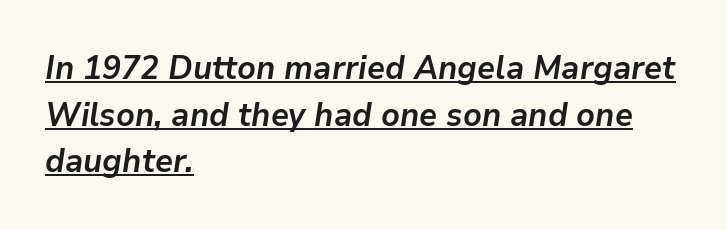
Q: Is the text bold? A: Yes.
Q: Is the text italic (slanted)? A: Yes, it leans right by about 9 degrees.
Q: Is the text underlined? A: Yes.
Q: How is the paragraph aligned? A: Left-aligned.
Q: Is the spacing between letters normal or unusually wide? A: Normal.
Q: Is the spacing between lines tight, normal or loose? A: Normal.
Q: Width (condensed, normal, or wide)? A: Normal.
Q: Stroke contrast? A: Low.
Q: x-height? A: Medium.
Q: Monospaced? A: No.
